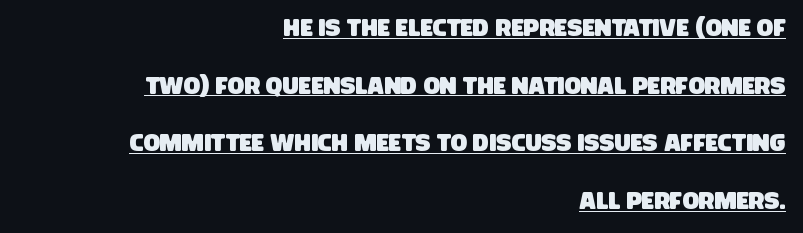
The image shows 24 px text type; set right-aligned, loose line spacing (2.4x), normal letter spacing, underlined.
